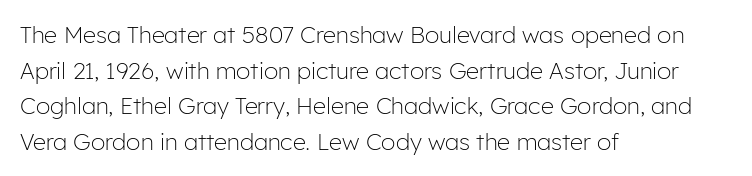
The image shows 23 px text type, upright; set left-aligned, normal line spacing (1.55x), normal letter spacing, not underlined.
